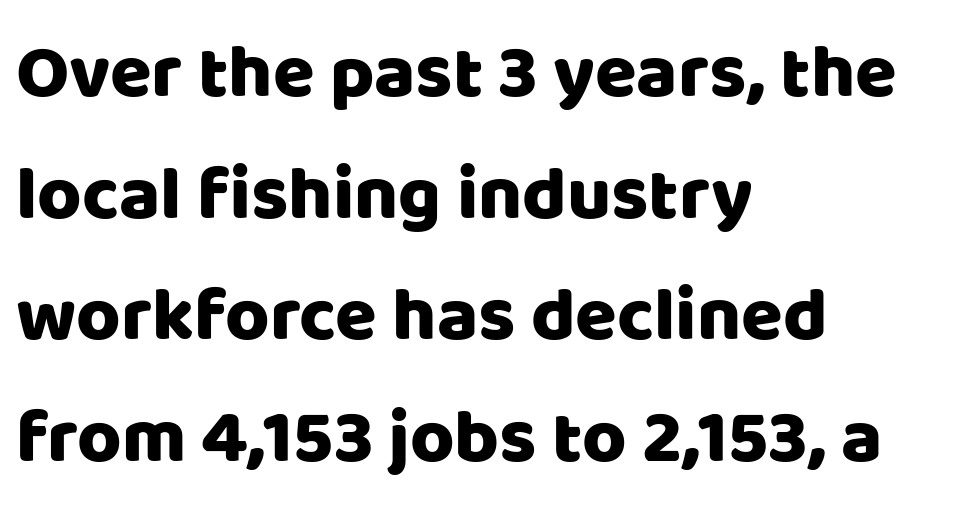
{"serif": "no", "italic": "no", "width": "normal", "stroke_contrast": "low", "x_height": "large", "monospaced": "no", "underline": "no", "align": "left", "line_spacing": "normal", "line_spacing_ratio": 1.6, "letter_spacing": "normal", "letter_spacing_em": 0.0, "glyph_px": 76}
